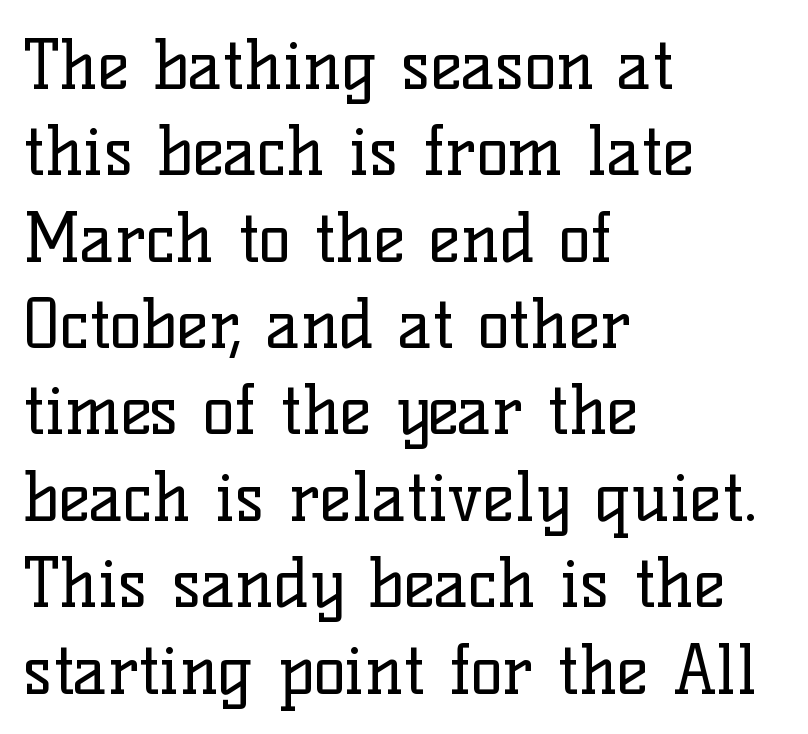
The image shows 68 px regular-weight serif type, upright; set left-aligned, normal line spacing (1.27x), normal letter spacing, not underlined; low stroke contrast and a medium x-height.
